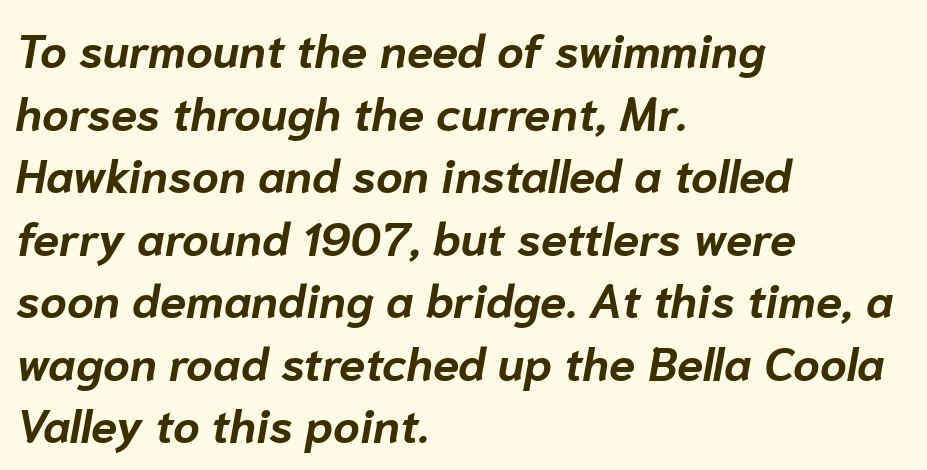
The image shows 47 px bold type, italic (leaning right); set left-aligned, normal line spacing (1.33x), normal letter spacing, not underlined; low stroke contrast and a medium x-height.
